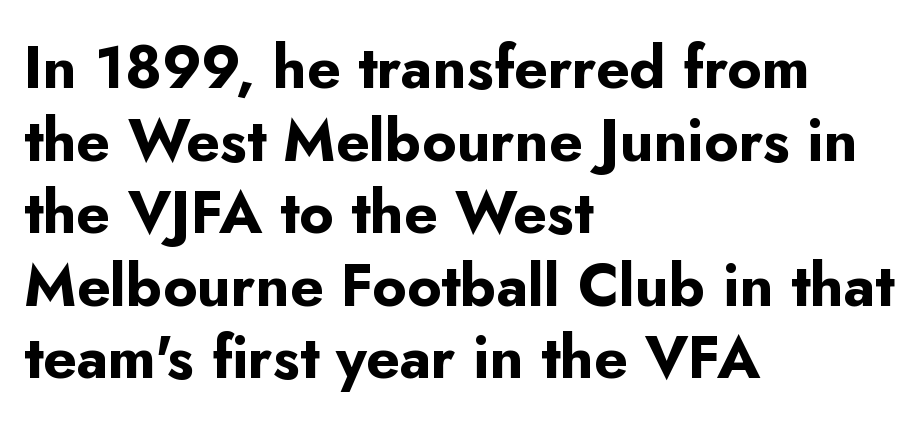
Weight check: bold — yes, fully. The face used here is proportionally spaced, like ordinary book or web type. Ordinary non-slanted type is in use. No feet cap the strokes, marking this as sans-serif type. Glance below the letters and you will spot only blank space.
